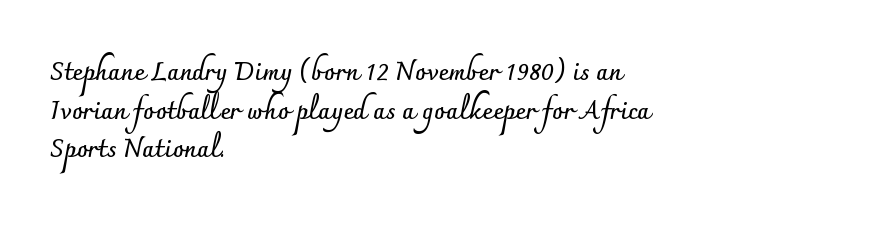
Q: Is the text bold? A: Yes.
Q: Is the text italic (slanted)? A: Yes.
Q: Is the text underlined? A: No.
Q: How is the paragraph aligned? A: Left-aligned.
Q: Is the spacing between letters normal or unusually wide? A: Normal.
Q: Is the spacing between lines tight, normal or loose? A: Normal.
